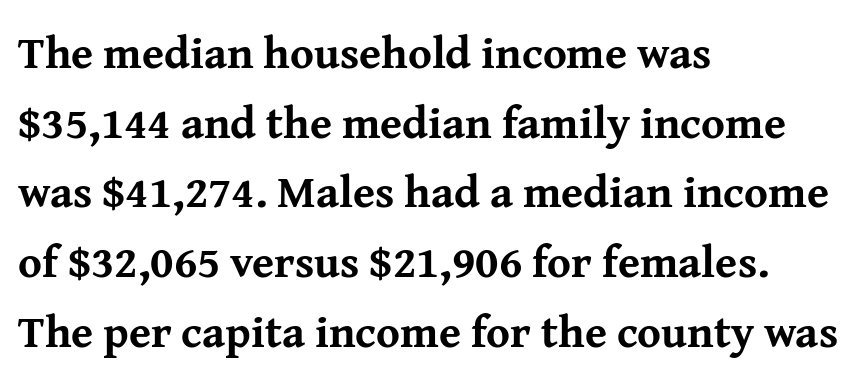
Q: Is the text bold? A: Yes.
Q: Is the text italic (slanted)? A: No, it is upright.
Q: Is the typeface a serif or a sans-serif typeface? A: Serif.
Q: Is the text underlined? A: No.
Q: How is the paragraph aligned? A: Left-aligned.
Q: Is the spacing between letters normal or unusually wide? A: Normal.
Q: Is the spacing between lines tight, normal or loose? A: Normal.
Q: Width (condensed, normal, or wide)? A: Normal.
Q: Stroke contrast? A: Medium.
Q: x-height? A: Medium.
Q: Monospaced? A: No.
